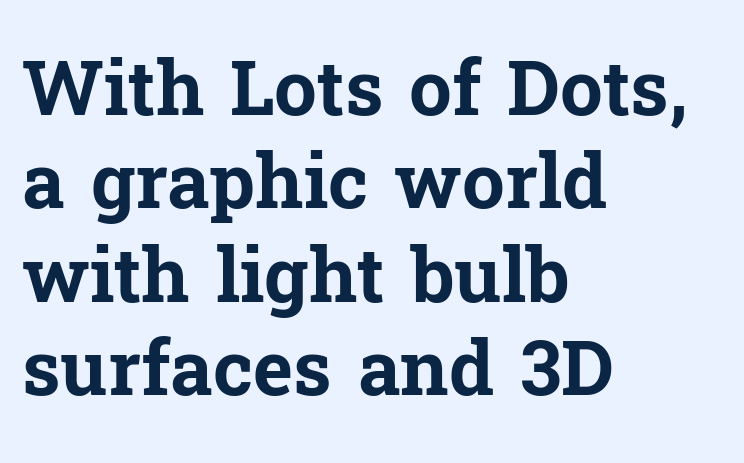
{"serif": "yes", "italic": "no", "bold": "yes", "weight": "bold", "width": "normal", "stroke_contrast": "low", "x_height": "medium", "monospaced": "no", "underline": "no", "align": "left", "line_spacing_ratio": 1.23, "letter_spacing": "normal", "letter_spacing_em": 0.0, "glyph_px": 76}
